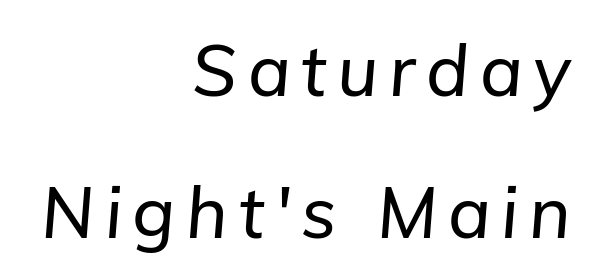
In terms of posture, this sample is oblique. Note the varied advance widths — an 'i' is clearly narrower than an 'm'. The passage shown is not underscored anywhere. Reading down the block, your eye finds every line finishing at a fixed right position. In terms of leading, this rendering errs on the spacious side.
